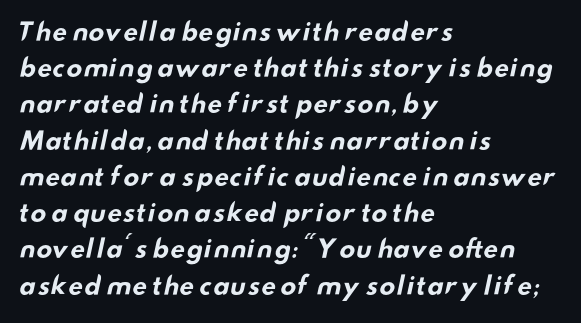
Q: Is the text bold? A: Yes.
Q: Is the text underlined? A: No.
Q: How is the paragraph aligned? A: Left-aligned.
Q: Is the spacing between letters normal or unusually wide? A: Normal.
Q: Is the spacing between lines tight, normal or loose? A: Normal.
